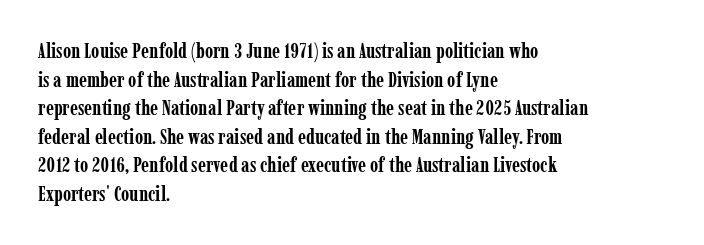
{"italic": "no", "bold": "yes", "underline": "no", "align": "left", "line_spacing": "normal", "line_spacing_ratio": 1.36, "letter_spacing": "normal", "letter_spacing_em": 0.0, "glyph_px": 21}
